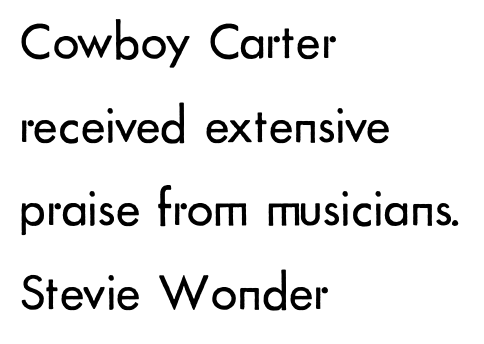
The face used here is a sans, in the tradition of grotesques and geometrics. Has an underline been added? It has not. The passage is arranged the way most books set body copy — flush left. Posture: straight, roman, zero tilt. Is this a fixed-width face? No — the glyphs have proportional, varying widths.
